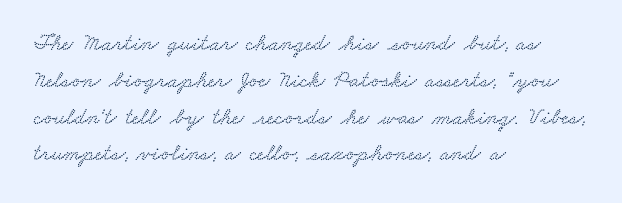
Each line starts at the same left margin while the right side varies. Rule under the text: the space is simply empty. If you measured baseline to baseline, you'd find a middling distance. Honestly, the letter spacing is just normal — you wouldn't notice it.
